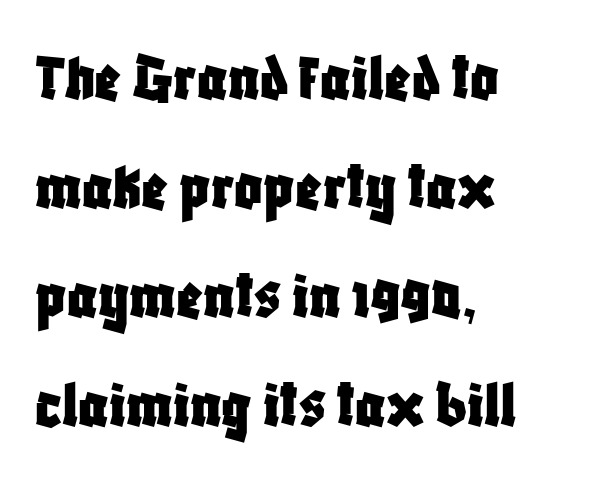
The ragged edge is on the right, which tells us the setting is flush left. The lines sit at an ordinary, default distance from one another. The passage shown is typed in a proportional face where columns would drift. Regarding serifs, this sample does without them. Upright lettering throughout. Is the letter spacing exaggerated? No — it looks like the ordinary default.
